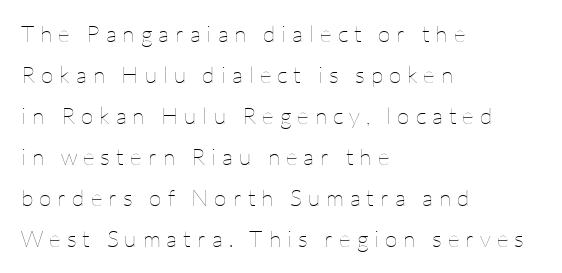
Q: Is the text bold? A: No.
Q: Is the text italic (slanted)? A: No, it is upright.
Q: Is the text underlined? A: No.
Q: How is the paragraph aligned? A: Left-aligned.
Q: Is the spacing between letters normal or unusually wide? A: Unusually wide.
